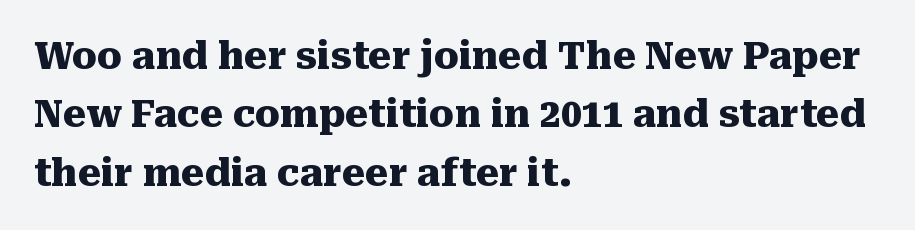
Clear beneath every line of the passage. Here the designer chose a conventional face with non-uniform glyph widths. The specimen reads as upright at a glance. The line texture is even and compact thanks to regular tracking.
